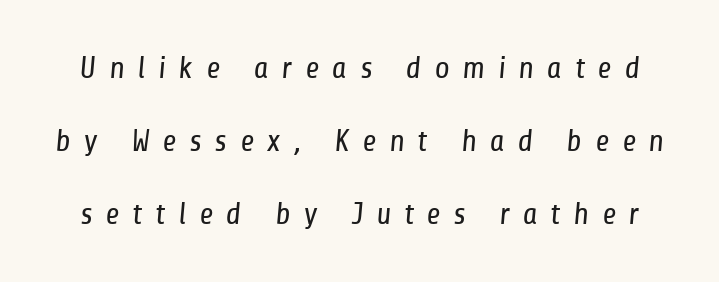
Q: Is the text bold? A: No.
Q: Is the typeface a serif or a sans-serif typeface? A: Sans-serif.
Q: Is the text underlined? A: No.
Q: Is the spacing between letters normal or unusually wide? A: Unusually wide.
Q: Is the spacing between lines tight, normal or loose? A: Loose.
Q: Width (condensed, normal, or wide)? A: Condensed.
Q: Stroke contrast? A: Low.
Q: x-height? A: Medium.
Q: Monospaced? A: No.
